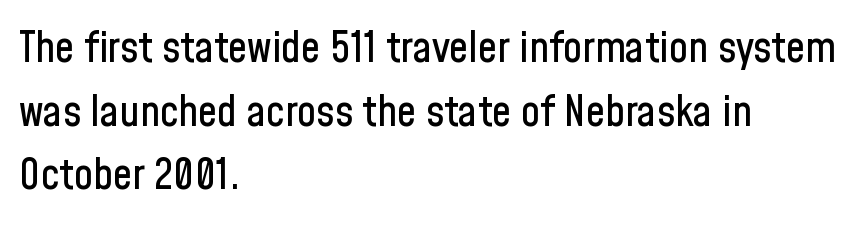
Bare-footed words on every line. The font's upright variant was chosen for this text. Every row of glyphs begins at an identical x-position on the left. Nothing unusual about the tracking: characters are spaced as the font intends. Serifs: no, the terminals of the letterforms are clean. Vertical spacing — default.
